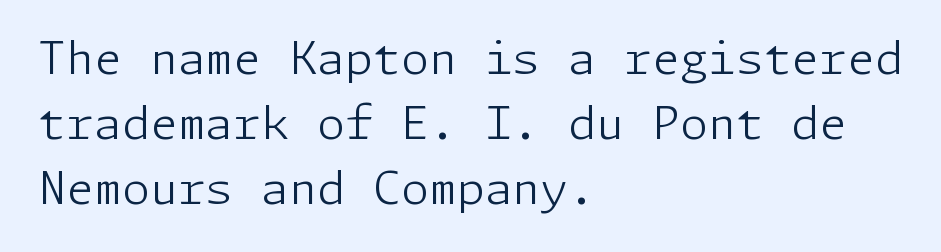
{"serif": "no", "italic": "no", "bold": "no", "weight": "light", "width": "normal", "stroke_contrast": "low", "x_height": "medium", "underline": "no", "align": "left", "line_spacing": "normal", "line_spacing_ratio": 1.44, "letter_spacing": "normal", "letter_spacing_em": 0.0, "glyph_px": 45}
